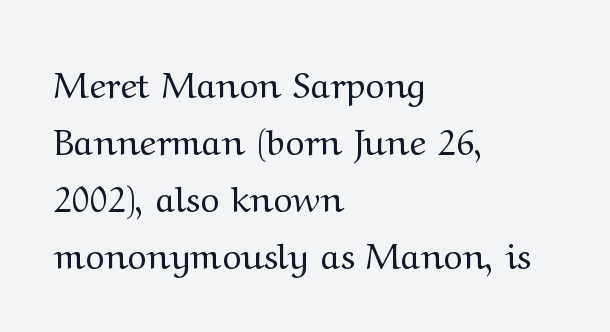
The image shows 36 px regular-weight, wide serif type, upright; set left-aligned, normal line spacing (1.58x), normal letter spacing, not underlined; medium stroke contrast and a medium x-height.
